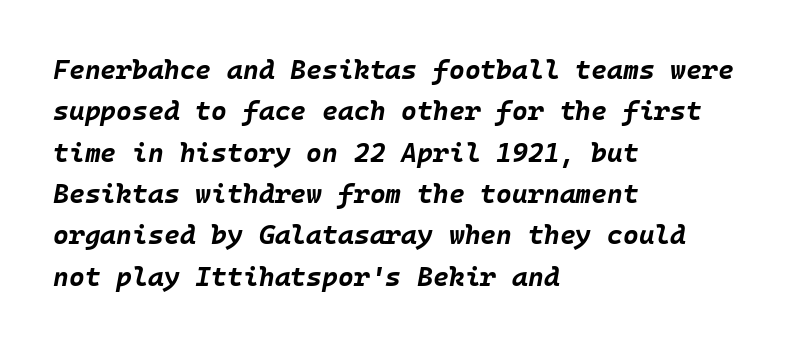
{"italic": "yes", "lean": "right", "slant_degrees": 10, "bold": "yes", "underline": "no", "align": "left", "line_spacing": "normal", "line_spacing_ratio": 1.53, "letter_spacing": "normal", "letter_spacing_em": 0.0, "glyph_px": 27}
